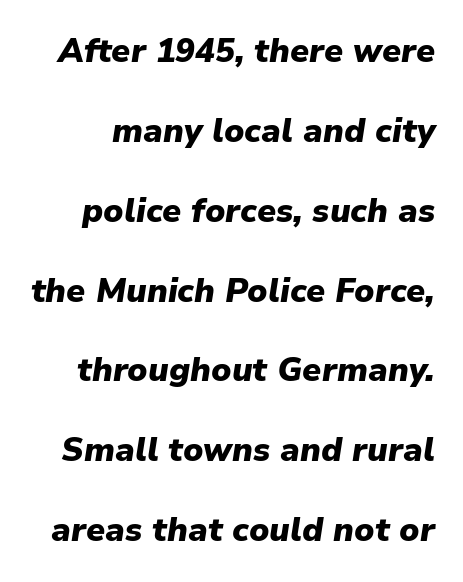
The image shows 33 px heavy type, italic (leaning right); set loose line spacing (2.42x), normal letter spacing, not underlined; low stroke contrast and a medium x-height.
